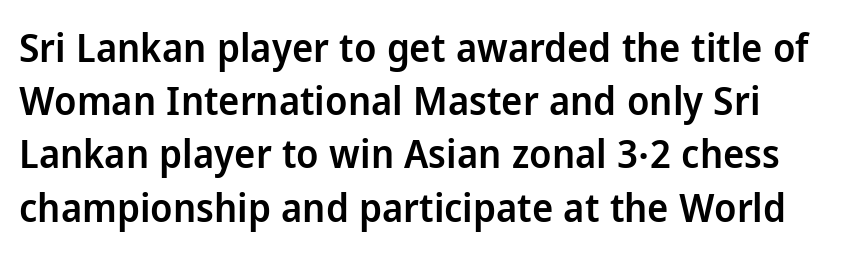
{"serif": "no", "italic": "no", "bold": "semi", "weight": "semibold", "width": "normal", "stroke_contrast": "low", "x_height": "medium", "monospaced": "no", "underline": "no", "line_spacing": "normal", "line_spacing_ratio": 1.33, "letter_spacing": "normal", "letter_spacing_em": 0.0, "glyph_px": 40}
